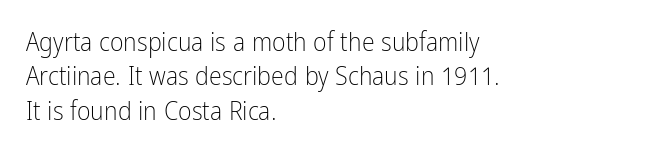
Leftover space on each line is placed entirely after the last word. Notice how the stems are strictly vertical — no italics here. The rendering uses a moderate line-height, typical for paragraphs. Underlining? Definitely not there. A light-to-regular cut is what we see here.
